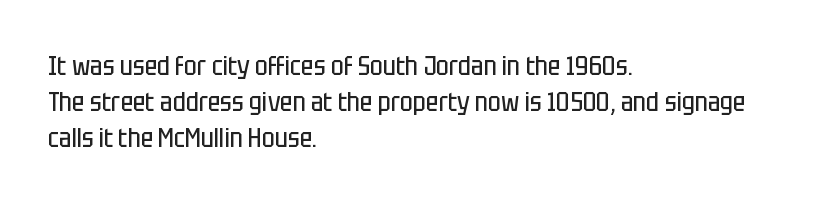
Q: Is the text bold? A: No.
Q: Is the text italic (slanted)? A: No, it is upright.
Q: Is the text underlined? A: No.
Q: How is the paragraph aligned? A: Left-aligned.
Q: Is the spacing between letters normal or unusually wide? A: Normal.
Q: Is the spacing between lines tight, normal or loose? A: Normal.
